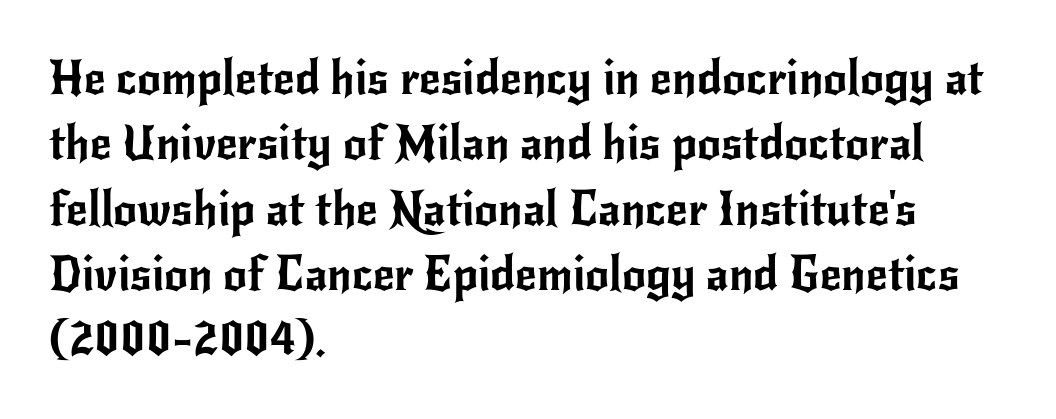
Is the letter spacing exaggerated? No — it looks like the ordinary default. To sum up the face: it is a sans, with no serifs. Horizontal alignment here is leftward, the default for most running prose. A clean baseline with only descenders dipping below it. Posture: upright roman.
